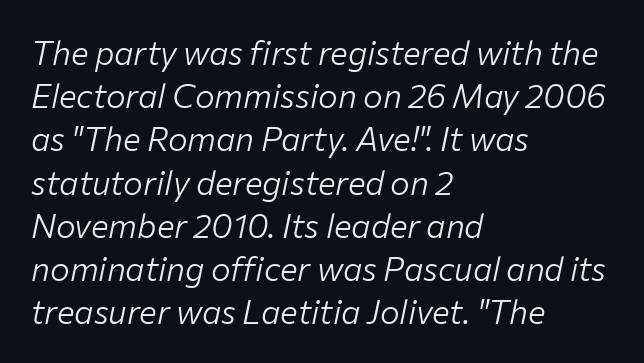
The image shows 33 px light type, italic (leaning right); set left-aligned, normal line spacing (1.31x), normal letter spacing, not underlined; low stroke contrast and a medium x-height.
